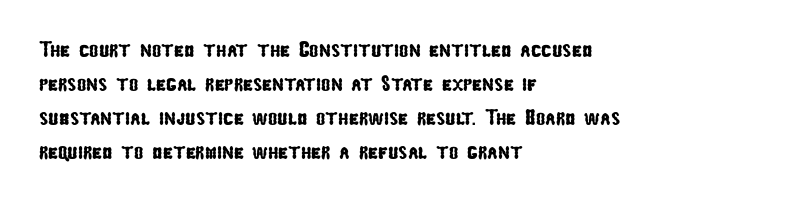
Reading down the column, the eye jumps a familiar distance to each next line. The area under the type is left untouched. All the whitespace from short lines collects on the right. The horizontal fit of the characters is conventional and even.
